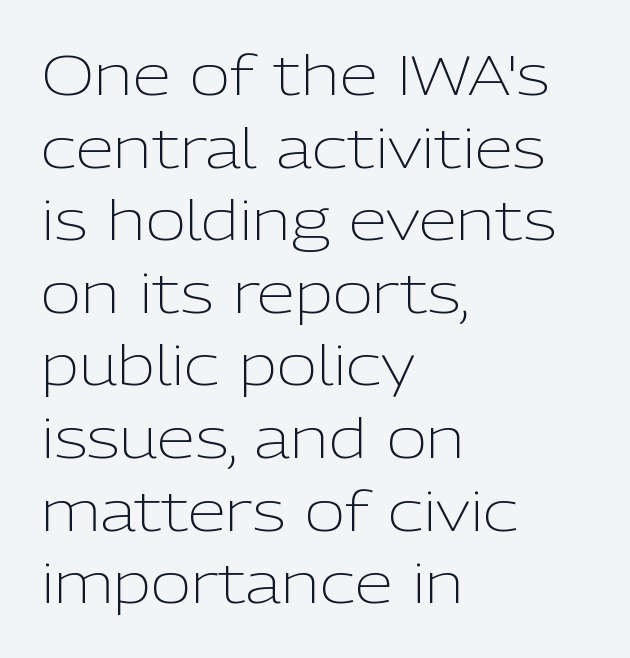
{"serif": "no", "italic": "no", "bold": "no", "weight": "light", "width": "normal", "stroke_contrast": "low", "x_height": "medium", "monospaced": "no", "underline": "no", "align": "left", "line_spacing": "normal", "line_spacing_ratio": 1.32, "letter_spacing": "normal", "letter_spacing_em": 0.0, "glyph_px": 55}
